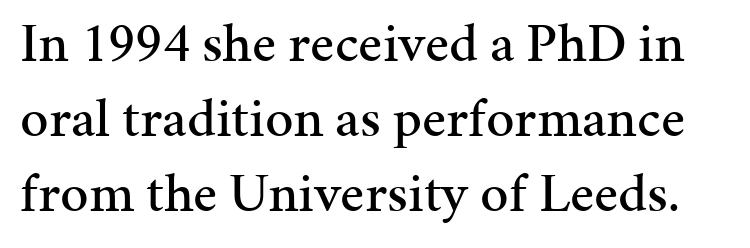
Q: Is the text italic (slanted)? A: No, it is upright.
Q: Is the typeface a serif or a sans-serif typeface? A: Serif.
Q: Is the text underlined? A: No.
Q: Is the spacing between letters normal or unusually wide? A: Normal.
Q: Is the spacing between lines tight, normal or loose? A: Normal.
Q: Width (condensed, normal, or wide)? A: Normal.
Q: Stroke contrast? A: Medium.
Q: x-height? A: Medium.
Q: Monospaced? A: No.
